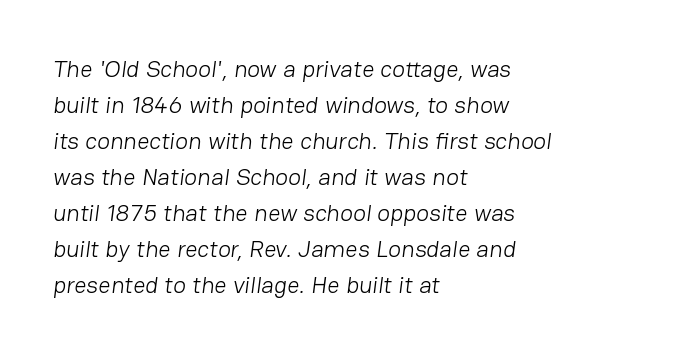
{"bold": "no", "underline": "no", "align": "left", "line_spacing": "normal", "line_spacing_ratio": 1.5, "letter_spacing": "normal", "letter_spacing_em": 0.0, "glyph_px": 24}
